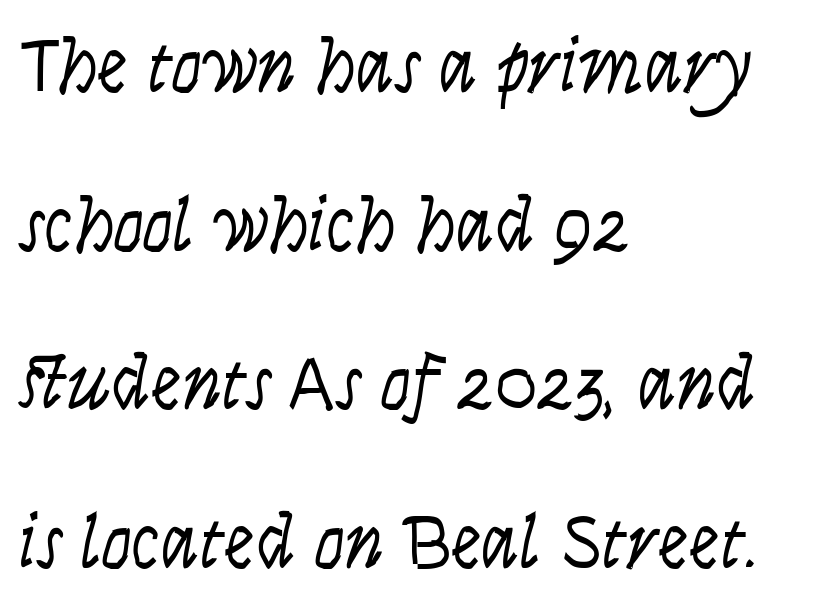
The image shows 77 px light, condensed type, italic (leaning right); set left-aligned, loose line spacing (2.06x), normal letter spacing, not underlined; low stroke contrast and a large x-height.
